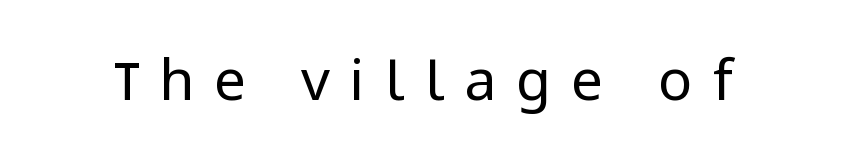
Q: Is the text bold? A: No.
Q: Is the text italic (slanted)? A: No, it is upright.
Q: Is the typeface a serif or a sans-serif typeface? A: Sans-serif.
Q: Is the text underlined? A: No.
Q: Is the spacing between letters normal or unusually wide? A: Unusually wide.
Q: Width (condensed, normal, or wide)? A: Normal.
Q: Stroke contrast? A: Low.
Q: x-height? A: Medium.
Q: Monospaced? A: No.
